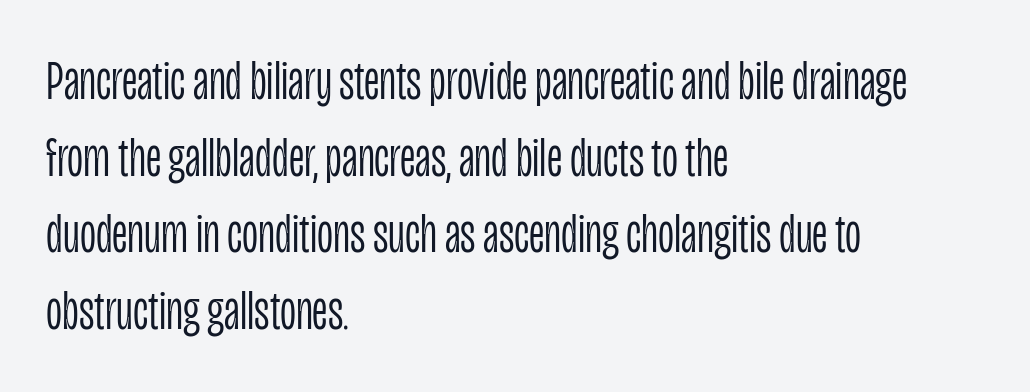
Q: Is the text bold? A: No.
Q: Is the text italic (slanted)? A: No, it is upright.
Q: Is the typeface a serif or a sans-serif typeface? A: Sans-serif.
Q: Is the text underlined? A: No.
Q: How is the paragraph aligned? A: Left-aligned.
Q: Is the spacing between letters normal or unusually wide? A: Normal.
Q: Is the spacing between lines tight, normal or loose? A: Normal.
Q: Width (condensed, normal, or wide)? A: Condensed.
Q: Stroke contrast? A: Low.
Q: x-height? A: Large.
Q: Monospaced? A: No.
